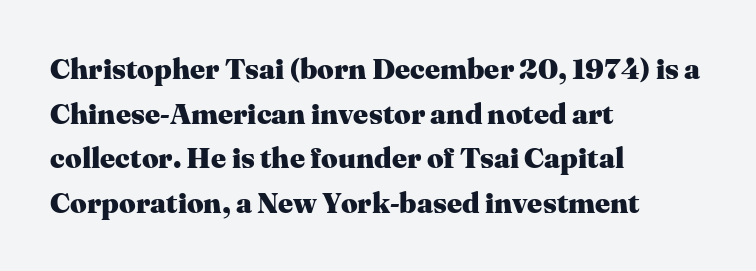
Q: Is the text bold? A: Yes.
Q: Is the text italic (slanted)? A: No, it is upright.
Q: Is the typeface a serif or a sans-serif typeface? A: Serif.
Q: Is the text underlined? A: No.
Q: How is the paragraph aligned? A: Left-aligned.
Q: Is the spacing between letters normal or unusually wide? A: Normal.
Q: Is the spacing between lines tight, normal or loose? A: Normal.
Q: Width (condensed, normal, or wide)? A: Normal.
Q: Stroke contrast? A: Medium.
Q: x-height? A: Medium.
Q: Monospaced? A: No.
